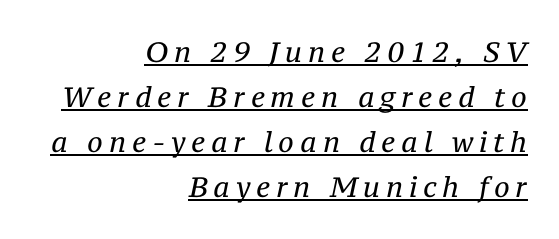
Line spacing here is normal. Font category for this specimen: serif. Honestly, the underline is the first thing you notice here. Here the glyphs are tracked loosely, breaking word shapes into spaced letters. Does the lettering tilt? It does — this is italic.
